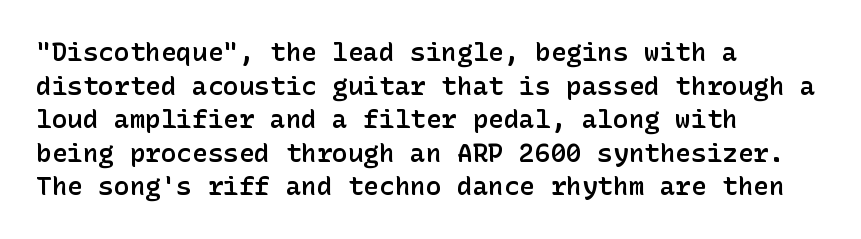
The image shows 26 px text type, upright; set left-aligned, normal line spacing (1.29x), normal letter spacing, not underlined.
